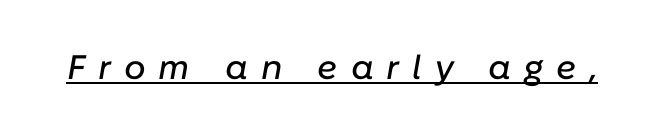
Q: Is the text italic (slanted)? A: Yes, it leans right by about 10 degrees.
Q: Is the text underlined? A: Yes.
Q: Is the spacing between letters normal or unusually wide? A: Unusually wide.
Q: Width (condensed, normal, or wide)? A: Normal.
Q: Stroke contrast? A: Low.
Q: x-height? A: Medium.
Q: Monospaced? A: No.
